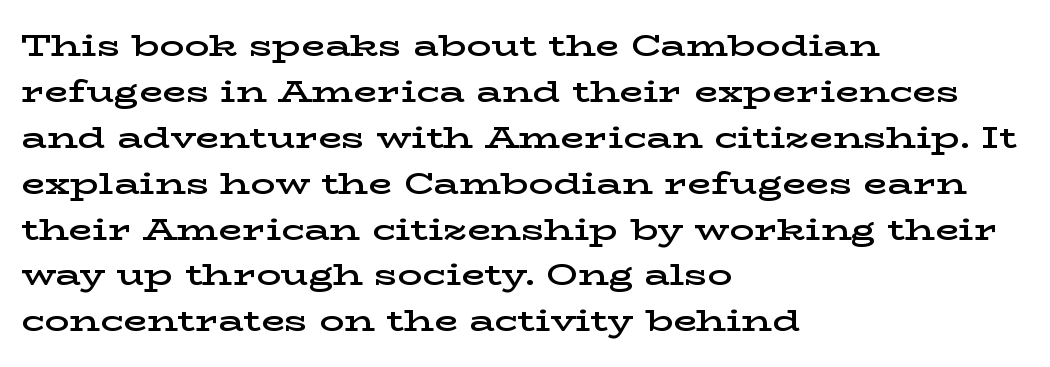
The image shows 31 px semibold, wide serif type, upright; set left-aligned, normal line spacing (1.48x), normal letter spacing, not underlined; low stroke contrast and a medium x-height.
